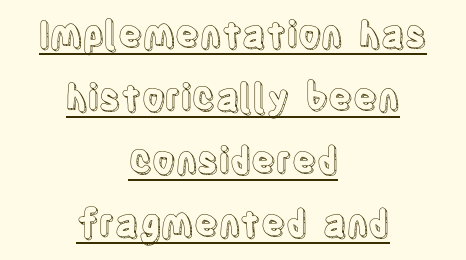
{"italic": "no", "width": "condensed", "x_height": "large", "monospaced": "no", "underline": "yes", "align": "center", "line_spacing_ratio": 1.75, "letter_spacing": "normal", "letter_spacing_em": 0.0, "glyph_px": 36}
